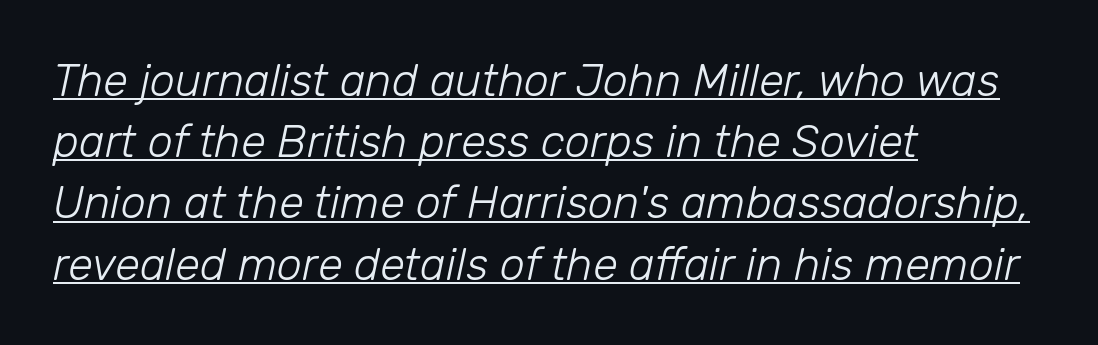
Q: Is the text bold? A: No.
Q: Is the text italic (slanted)? A: Yes, it leans right by about 12 degrees.
Q: Is the text underlined? A: Yes.
Q: How is the paragraph aligned? A: Left-aligned.
Q: Is the spacing between letters normal or unusually wide? A: Normal.
Q: Is the spacing between lines tight, normal or loose? A: Normal.
Q: Width (condensed, normal, or wide)? A: Normal.
Q: Stroke contrast? A: Low.
Q: x-height? A: Medium.
Q: Monospaced? A: No.
